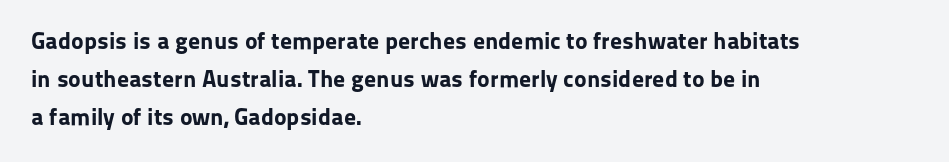
The space between consecutive lines is moderate. Alignment: flush left. The passage shown is not underscored anywhere. The type is set solid horizontally, with unmodified tracking. The characters look thick and weighty, a clear bold. Unlike italic type, these characters show no tilt at all.
